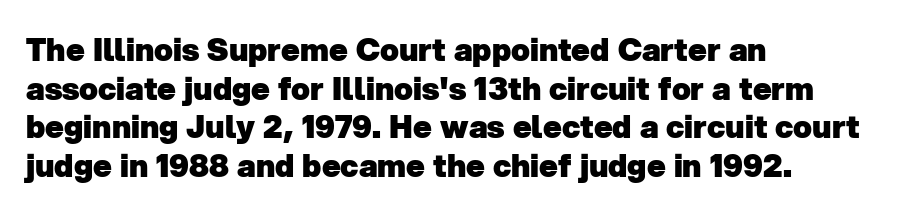
{"serif": "no", "bold": "yes", "weight": "heavy", "width": "normal", "stroke_contrast": "low", "x_height": "medium", "monospaced": "no", "underline": "no", "align": "left", "line_spacing": "normal", "line_spacing_ratio": 1.25, "letter_spacing": "normal", "letter_spacing_em": 0.0, "glyph_px": 31}
